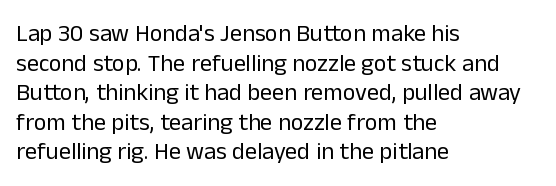
Words appear dense and cohesive because spacing is normal. Stem width sits at or under what a default text font uses. Honestly, there is no underline to notice here at all. The lettering stays uniformly vertical, giving the passage a roman look.
